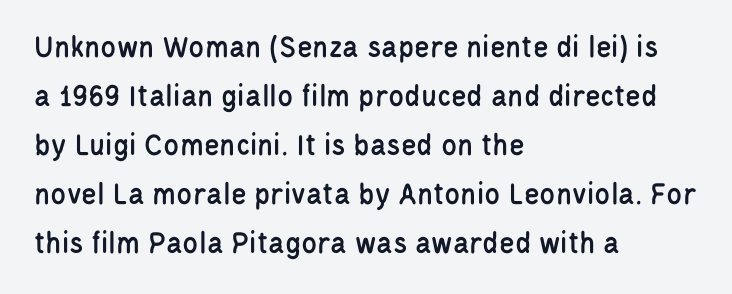
Q: Is the text italic (slanted)? A: No, it is upright.
Q: Is the typeface a serif or a sans-serif typeface? A: Sans-serif.
Q: Is the text underlined? A: No.
Q: How is the paragraph aligned? A: Left-aligned.
Q: Is the spacing between letters normal or unusually wide? A: Normal.
Q: Is the spacing between lines tight, normal or loose? A: Normal.
Q: Width (condensed, normal, or wide)? A: Condensed.
Q: Stroke contrast? A: Low.
Q: x-height? A: Large.
Q: Monospaced? A: No.
